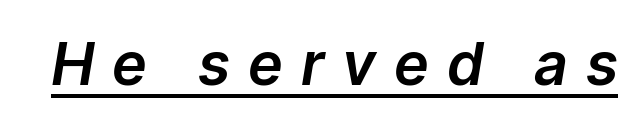
Q: Is the text italic (slanted)? A: Yes, it leans right by about 9 degrees.
Q: Is the text underlined? A: Yes.
Q: Is the spacing between letters normal or unusually wide? A: Unusually wide.
Q: Width (condensed, normal, or wide)? A: Normal.
Q: Stroke contrast? A: Low.
Q: x-height? A: Medium.
Q: Monospaced? A: No.
